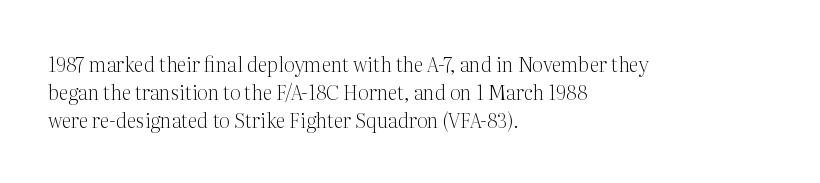
The image shows 20 px text type, upright; set left-aligned, normal line spacing (1.4x), normal letter spacing, not underlined.
